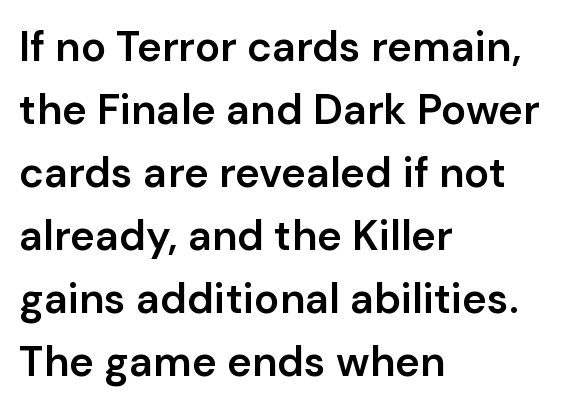
{"serif": "no", "italic": "no", "bold": "semi", "weight": "semibold", "width": "normal", "stroke_contrast": "low", "x_height": "medium", "monospaced": "no", "underline": "no", "align": "left", "line_spacing": "normal", "line_spacing_ratio": 1.5, "letter_spacing": "normal", "letter_spacing_em": 0.0, "glyph_px": 42}
